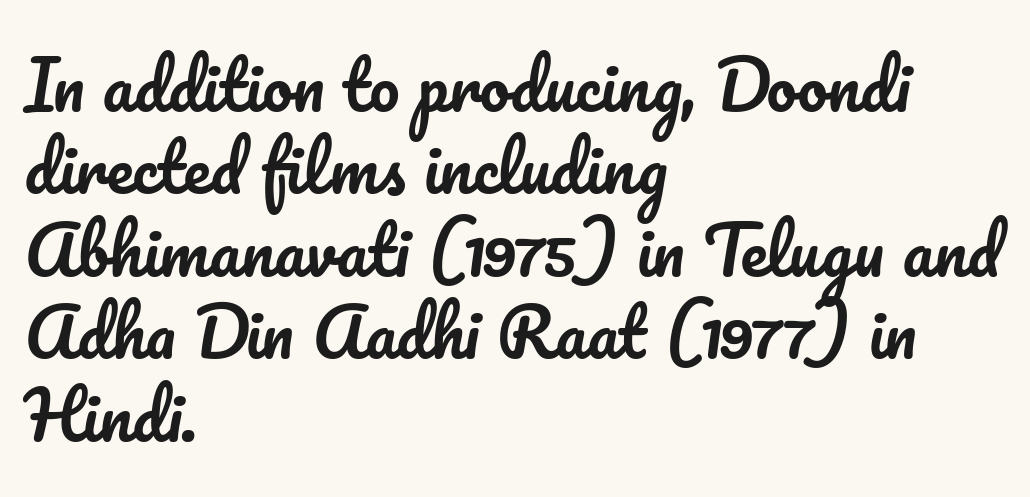
Q: Is the text italic (slanted)? A: Yes.
Q: Is the text underlined? A: No.
Q: How is the paragraph aligned? A: Left-aligned.
Q: Is the spacing between letters normal or unusually wide? A: Normal.
Q: Width (condensed, normal, or wide)? A: Normal.
Q: Stroke contrast? A: Low.
Q: x-height? A: Small.
Q: Monospaced? A: No.
